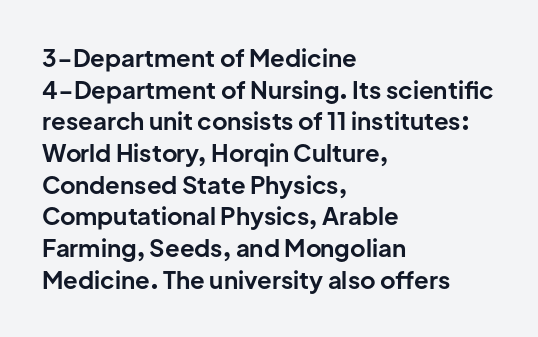
Q: Is the text bold? A: Yes.
Q: Is the text italic (slanted)? A: No, it is upright.
Q: Is the text underlined? A: No.
Q: How is the paragraph aligned? A: Left-aligned.
Q: Is the spacing between letters normal or unusually wide? A: Normal.
Q: Is the spacing between lines tight, normal or loose? A: Normal.
